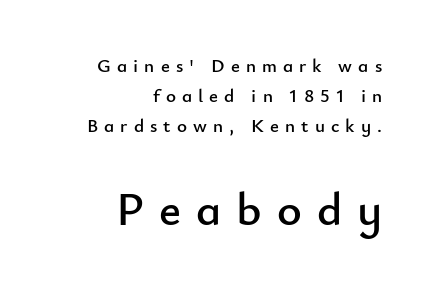
{"serif": "no", "italic": "no", "width": "normal", "stroke_contrast": "low", "x_height": "small", "monospaced": "no", "underline": "no", "align": "right", "line_spacing": "normal", "line_spacing_ratio": 1.58, "letter_spacing": "wide", "letter_spacing_em": 0.32, "larger_block": "second", "size_ratio": 2.47, "glyph_px": 47}
